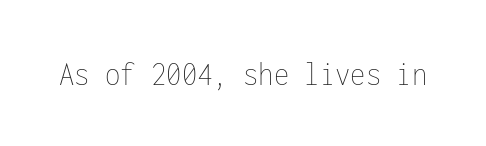
The image shows 35 px thin, condensed type, upright, monospaced; set normal letter spacing, not underlined; low stroke contrast and a medium x-height.
